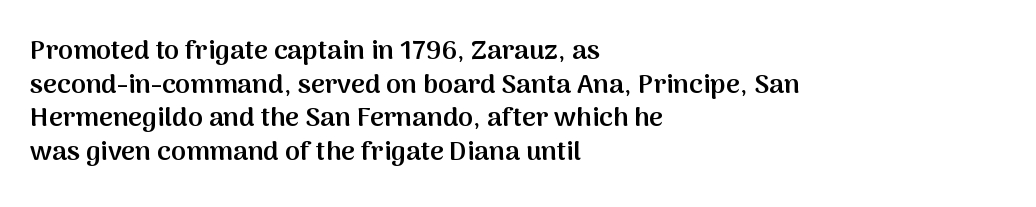
{"italic": "no", "bold": "semi", "underline": "no", "align": "left", "line_spacing": "normal", "line_spacing_ratio": 1.25, "letter_spacing": "normal", "letter_spacing_em": 0.0, "glyph_px": 27}
